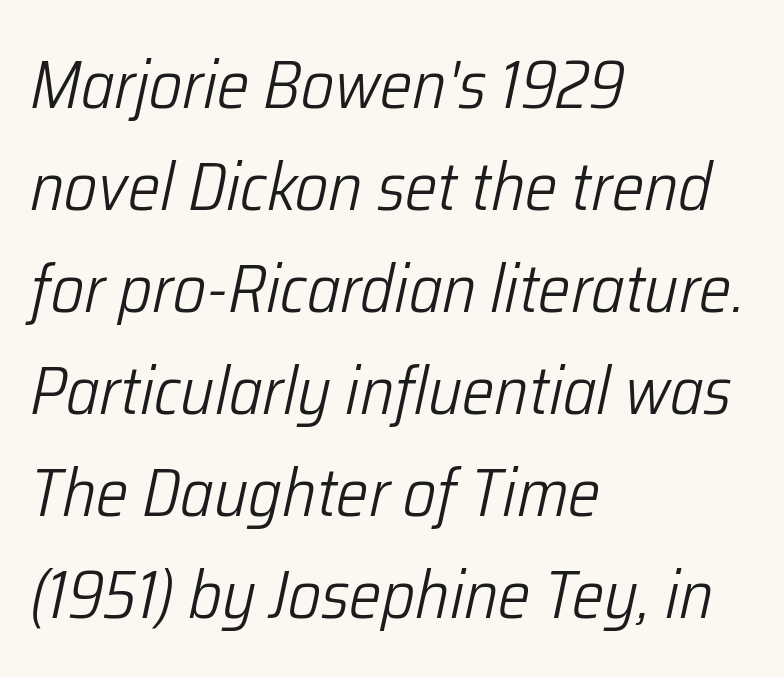
This sample has the flowing, uneven cadence of proportional lettering. Visually the block forms a straight wall on the left and a jagged coastline on the right. Quick note: italic. Think standard paragraph weight, or any step lighter than that. The rendering uses a moderate line-height, typical for paragraphs.
